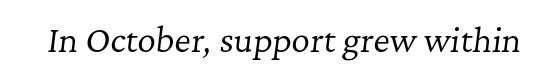
The image shows 32 px regular-weight serif type, italic (leaning right); set normal letter spacing, not underlined; low stroke contrast and a medium x-height.
